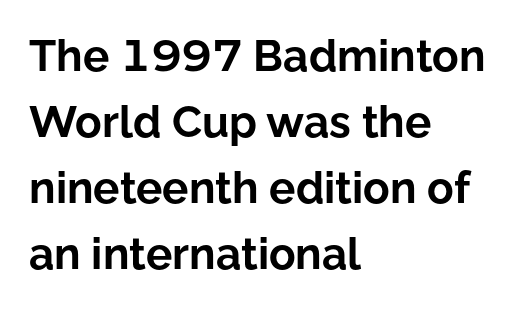
Heavy, bold letterforms. The passage shown has conventional tracking throughout. Quick note: not italic, upright. Is there much room between lines? A standard amount, neither cramped nor airy. If you drew a ruler down the left edge, every line would touch it. The rendering uses natural spacing where letterforms have individual widths.
